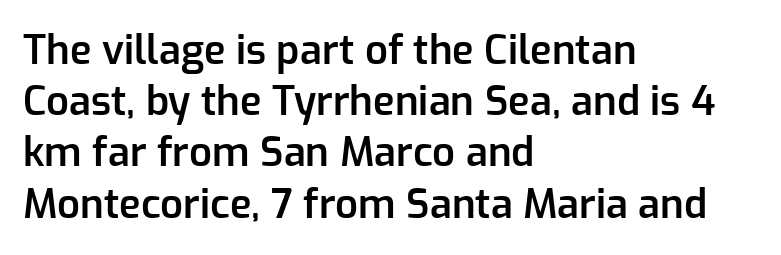
Q: Is the text bold? A: Semi-bold.
Q: Is the text italic (slanted)? A: No, it is upright.
Q: Is the typeface a serif or a sans-serif typeface? A: Sans-serif.
Q: Is the text underlined? A: No.
Q: How is the paragraph aligned? A: Left-aligned.
Q: Is the spacing between letters normal or unusually wide? A: Normal.
Q: Is the spacing between lines tight, normal or loose? A: Normal.
Q: Width (condensed, normal, or wide)? A: Normal.
Q: Stroke contrast? A: Low.
Q: x-height? A: Medium.
Q: Monospaced? A: No.
